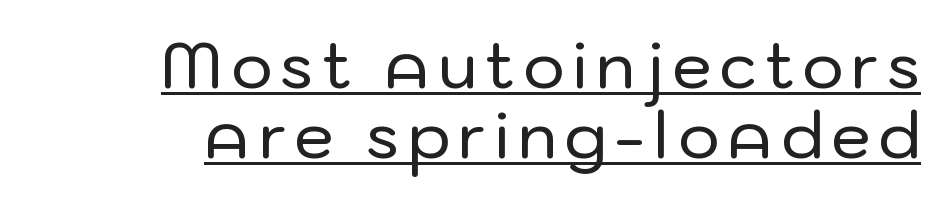
{"serif": "no", "italic": "no", "width": "normal", "stroke_contrast": "low", "x_height": "medium", "monospaced": "no", "underline": "yes", "align": "right", "line_spacing": "tight", "line_spacing_ratio": 1.11, "glyph_px": 63}
